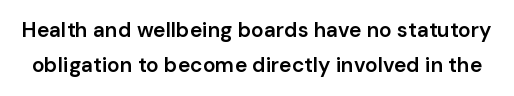
Rendered with straight, roman letterforms. The characters look somewhat weighty, a semibold short of true bold. Underlining? Definitely not there. Vertically, the passage feels balanced, rows spaced as you'd expect. The type is set solid horizontally, with unmodified tracking.
